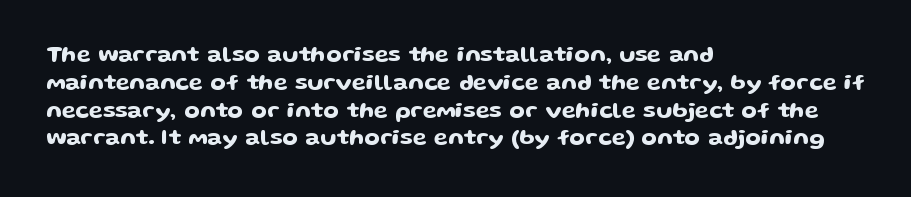
Here the glyphs are tracked normally, forming tight word shapes. The specimen omits any rule beneath the text block's lines. Vertical strokes here are truly vertical. The lines in this sample share a left origin and differ only in where they stop.
